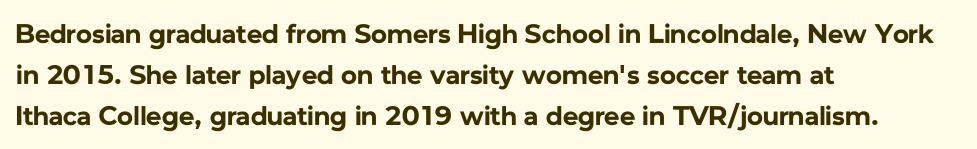
Q: Is the text bold? A: Yes.
Q: Is the text italic (slanted)? A: No, it is upright.
Q: Is the text underlined? A: No.
Q: How is the paragraph aligned? A: Left-aligned.
Q: Is the spacing between letters normal or unusually wide? A: Normal.
Q: Is the spacing between lines tight, normal or loose? A: Normal.
